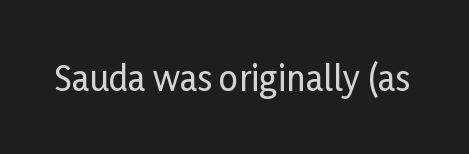
Q: Is the text italic (slanted)? A: No, it is upright.
Q: Is the typeface a serif or a sans-serif typeface? A: Sans-serif.
Q: Is the text underlined? A: No.
Q: Is the spacing between letters normal or unusually wide? A: Normal.
Q: Width (condensed, normal, or wide)? A: Condensed.
Q: Stroke contrast? A: Low.
Q: x-height? A: Medium.
Q: Monospaced? A: No.
